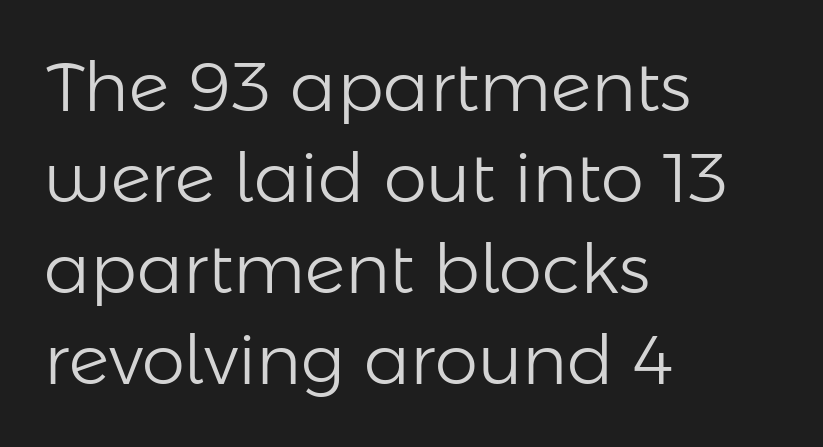
{"serif": "no", "italic": "no", "bold": "no", "weight": "light", "width": "normal", "stroke_contrast": "low", "x_height": "medium", "monospaced": "no", "underline": "no", "align": "left", "line_spacing": "normal", "line_spacing_ratio": 1.32, "letter_spacing": "normal", "letter_spacing_em": 0.0, "glyph_px": 69}
